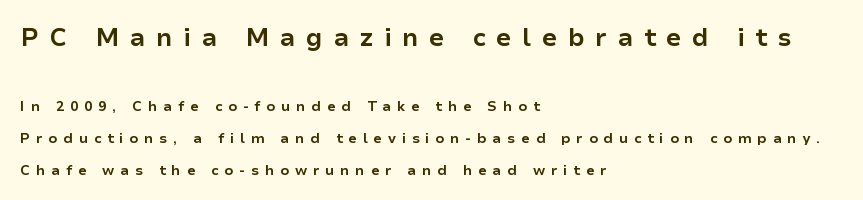
{"italic": "no", "bold": "yes", "underline": "no", "align": "left", "line_spacing": "loose", "line_spacing_ratio": 2.26, "letter_spacing": "wide", "letter_spacing_em": 0.41, "larger_block": "first", "size_ratio": 1.79, "glyph_px": 25}
